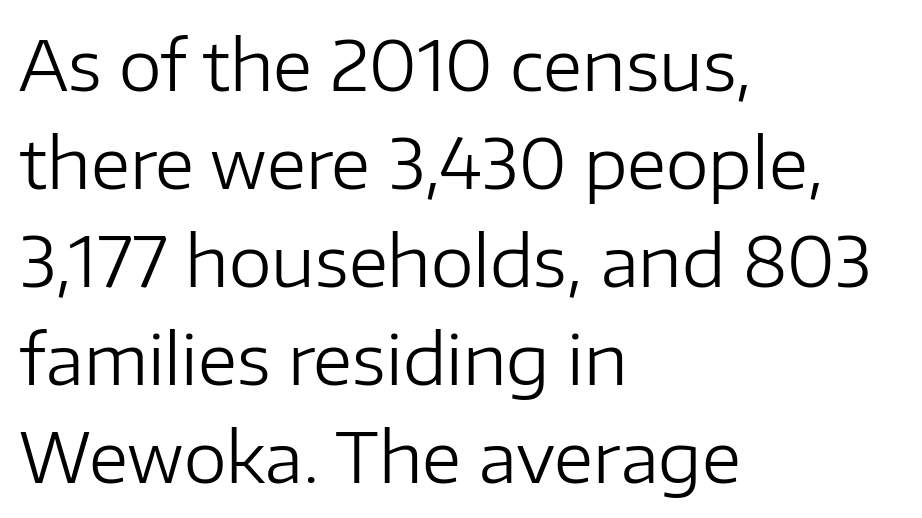
{"serif": "no", "italic": "no", "bold": "no", "weight": "regular", "width": "normal", "stroke_contrast": "low", "x_height": "medium", "monospaced": "no", "underline": "no", "align": "left", "line_spacing": "normal", "line_spacing_ratio": 1.42, "letter_spacing": "normal", "letter_spacing_em": 0.0, "glyph_px": 69}
